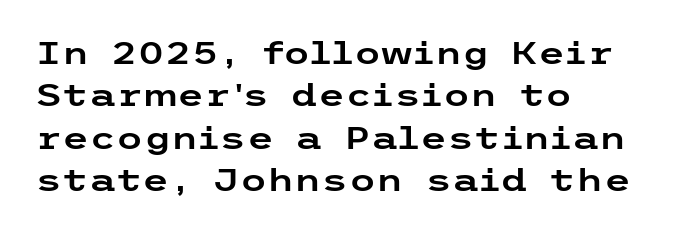
Q: Is the text italic (slanted)? A: No, it is upright.
Q: Is the typeface a serif or a sans-serif typeface? A: Sans-serif.
Q: Is the text underlined? A: No.
Q: How is the paragraph aligned? A: Left-aligned.
Q: Is the spacing between letters normal or unusually wide? A: Normal.
Q: Is the spacing between lines tight, normal or loose? A: Normal.
Q: Width (condensed, normal, or wide)? A: Wide.
Q: Stroke contrast? A: Low.
Q: x-height? A: Medium.
